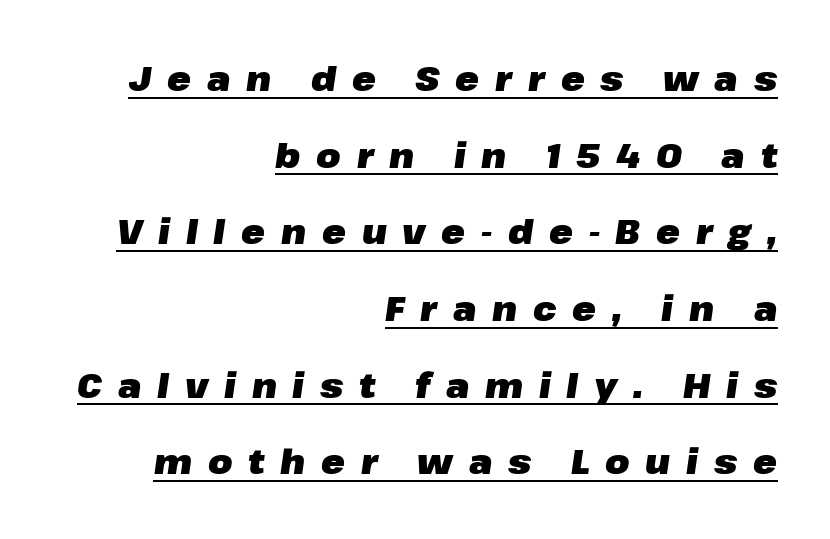
You could not count columns in this text — the font is proportionally spaced. This sample carries an underscore along the baseline area. Strong, thick strokes mark this as bold type. The tracking jumps out immediately: characters are airy and widely separated.
